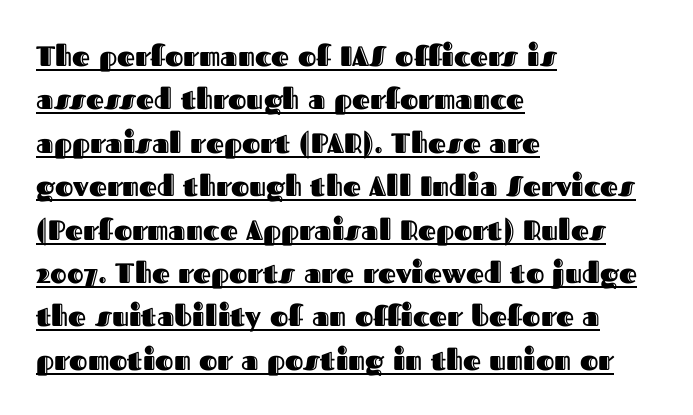
Q: Is the text italic (slanted)? A: No, it is upright.
Q: Is the text underlined? A: Yes.
Q: How is the paragraph aligned? A: Left-aligned.
Q: Is the spacing between letters normal or unusually wide? A: Normal.
Q: Is the spacing between lines tight, normal or loose? A: Normal.
Q: Width (condensed, normal, or wide)? A: Normal.
Q: x-height? A: Medium.
Q: Monospaced? A: No.
